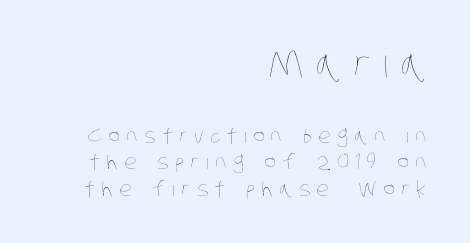
The image shows 39 px thin, condensed type; set right-aligned, normal line spacing (1.31x), unusually wide letter spacing (+0.31 em), not underlined; the first (top) block is 1.95x larger; low stroke contrast and a large x-height.
